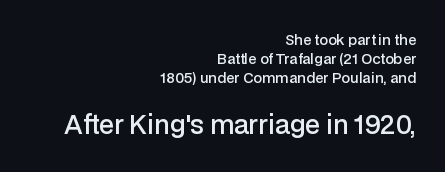
{"italic": "no", "bold": "semi", "underline": "no", "align": "right", "line_spacing": "normal", "line_spacing_ratio": 1.36, "letter_spacing": "normal", "letter_spacing_em": 0.0, "larger_block": "second", "size_ratio": 1.79, "glyph_px": 25}
